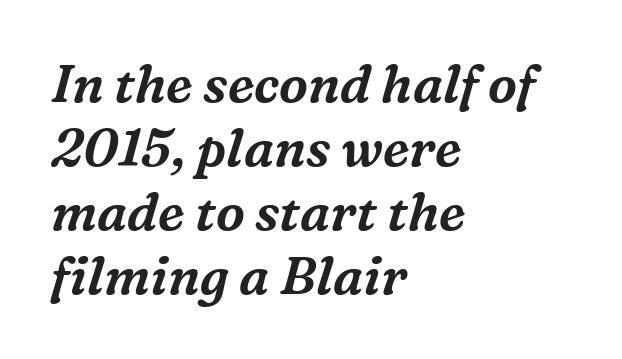
You can tell from the footed stems that serif type was used. Spacing verdict: proportional, widths tailored to each character. Any mark beneath the type? The region is blank. A typesetter would call this zero additional tracking. Every row of glyphs begins at an identical x-position on the left.
